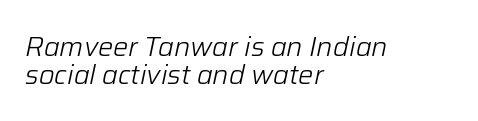
The image shows 27 px text type, italic (leaning right); set left-aligned, tight line spacing (1.03x), normal letter spacing, not underlined.
